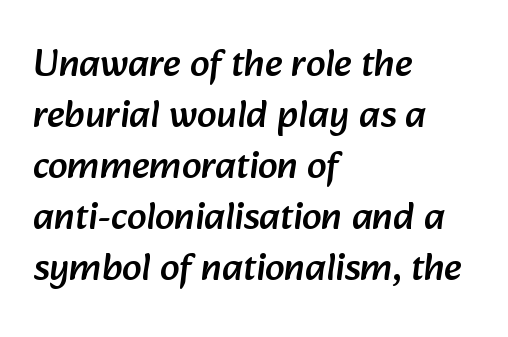
{"serif": "no", "width": "normal", "stroke_contrast": "low", "x_height": "medium", "monospaced": "no", "underline": "no", "align": "left", "line_spacing": "normal", "line_spacing_ratio": 1.31, "letter_spacing": "normal", "letter_spacing_em": 0.0, "glyph_px": 39}
